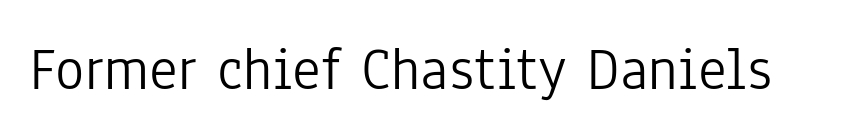
Q: Is the text bold? A: No.
Q: Is the text italic (slanted)? A: No, it is upright.
Q: Is the typeface a serif or a sans-serif typeface? A: Sans-serif.
Q: Is the text underlined? A: No.
Q: Is the spacing between letters normal or unusually wide? A: Normal.
Q: Width (condensed, normal, or wide)? A: Condensed.
Q: Stroke contrast? A: Low.
Q: x-height? A: Medium.
Q: Monospaced? A: No.
